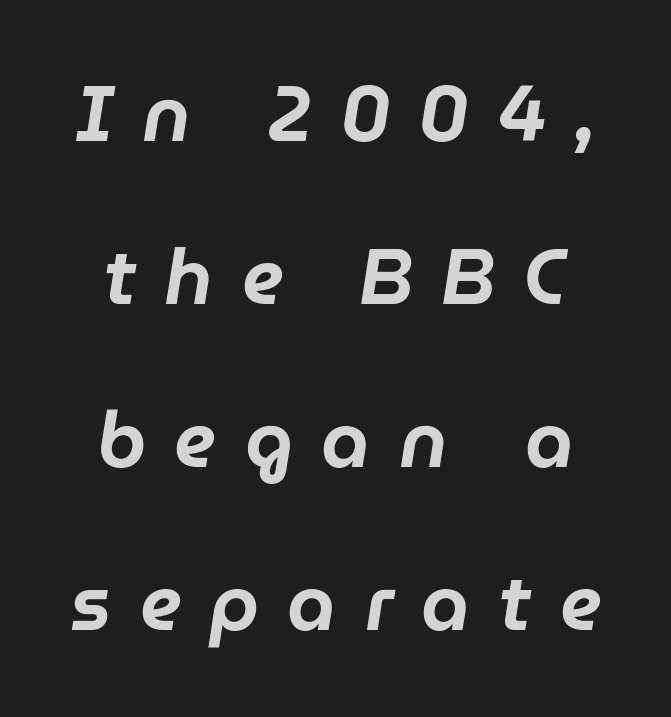
{"italic": "yes", "lean": "right", "slant_degrees": 9, "width": "normal", "stroke_contrast": "low", "x_height": "medium", "monospaced": "no", "underline": "no", "align": "center", "line_spacing": "loose", "line_spacing_ratio": 2.09, "letter_spacing": "wide", "letter_spacing_em": 0.36, "glyph_px": 78}
